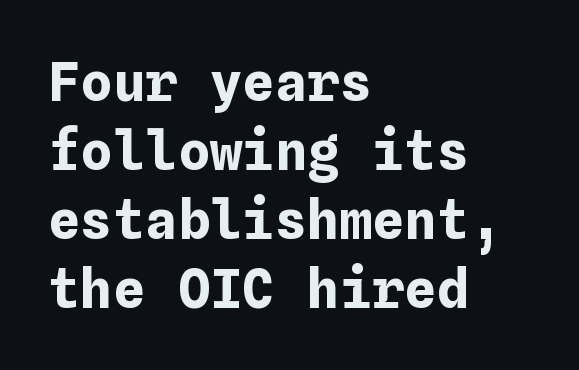
The image shows 54 px bold type, upright; set left-aligned, normal line spacing (1.28x), normal letter spacing, not underlined; low stroke contrast and a medium x-height.
